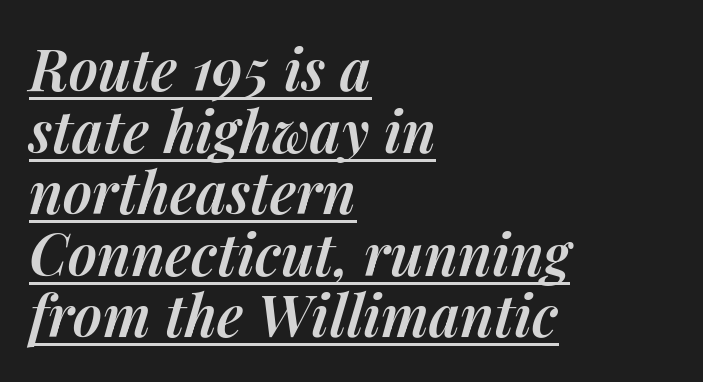
Q: Is the text bold? A: Semi-bold.
Q: Is the text italic (slanted)? A: Yes, it leans right by about 14 degrees.
Q: Is the text underlined? A: Yes.
Q: How is the paragraph aligned? A: Left-aligned.
Q: Is the spacing between letters normal or unusually wide? A: Normal.
Q: Is the spacing between lines tight, normal or loose? A: Tight.
Q: Width (condensed, normal, or wide)? A: Normal.
Q: Stroke contrast? A: Medium.
Q: x-height? A: Medium.
Q: Monospaced? A: No.
